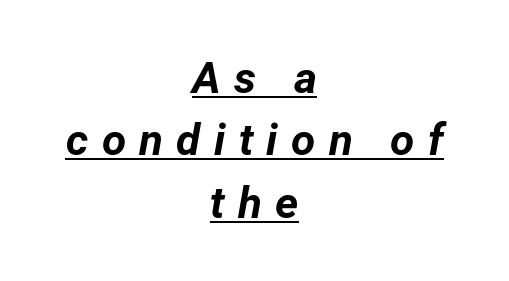
The image shows 44 px bold type, italic (leaning right); set centered, normal line spacing (1.42x), unusually wide letter spacing (+0.3 em), underlined; low stroke contrast and a medium x-height.
